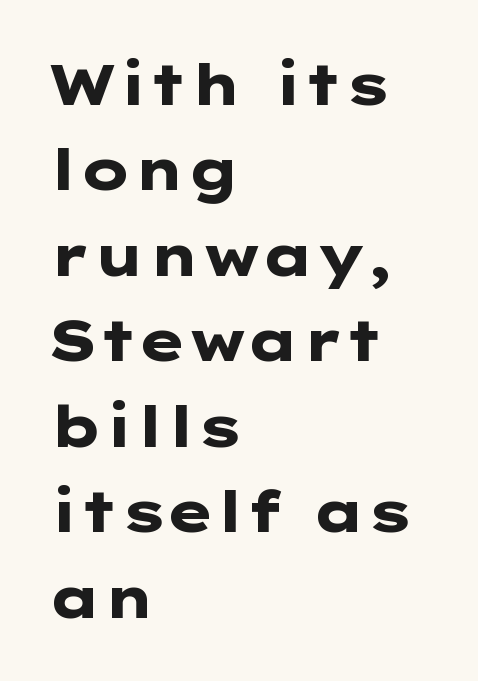
The image shows 57 px heavy, wide sans-serif type, upright; set left-aligned, normal line spacing (1.5x), normal letter spacing, not underlined; low stroke contrast and a medium x-height.
